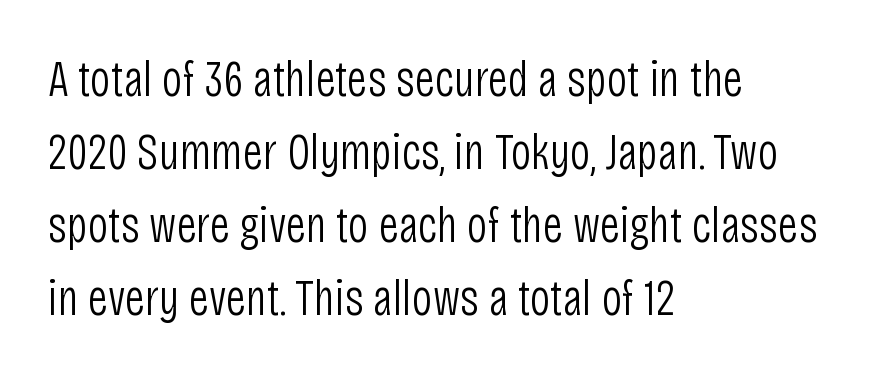
The image shows 51 px light, condensed sans-serif type, upright; set left-aligned, normal line spacing (1.43x), normal letter spacing, not underlined; low stroke contrast and a large x-height.
